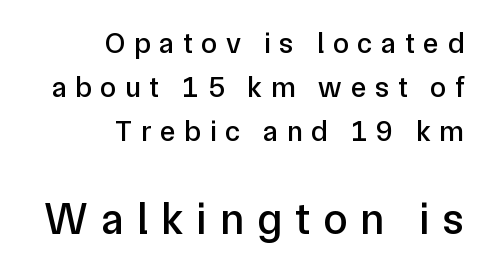
Q: Is the text italic (slanted)? A: No, it is upright.
Q: Is the typeface a serif or a sans-serif typeface? A: Sans-serif.
Q: Is the text underlined? A: No.
Q: How is the paragraph aligned? A: Right-aligned.
Q: Is the spacing between letters normal or unusually wide? A: Unusually wide.
Q: Is the spacing between lines tight, normal or loose? A: Normal.
Q: Which block of text is set in a larger size, the first (top) or the second (bottom)? A: The second (bottom) one.
Q: Width (condensed, normal, or wide)? A: Normal.
Q: Stroke contrast? A: Low.
Q: x-height? A: Medium.
Q: Monospaced? A: No.
